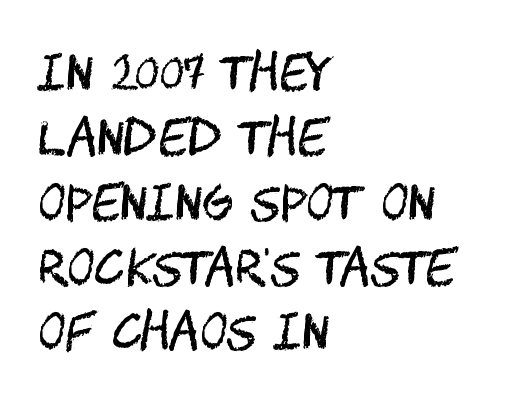
Q: Is the text bold? A: No.
Q: Is the text italic (slanted)? A: No, it is upright.
Q: Is the typeface a serif or a sans-serif typeface? A: Sans-serif.
Q: Is the text underlined? A: No.
Q: How is the paragraph aligned? A: Left-aligned.
Q: Is the spacing between letters normal or unusually wide? A: Normal.
Q: Is the spacing between lines tight, normal or loose? A: Normal.
Q: Width (condensed, normal, or wide)? A: Condensed.
Q: Stroke contrast? A: Medium.
Q: x-height? A: Large.
